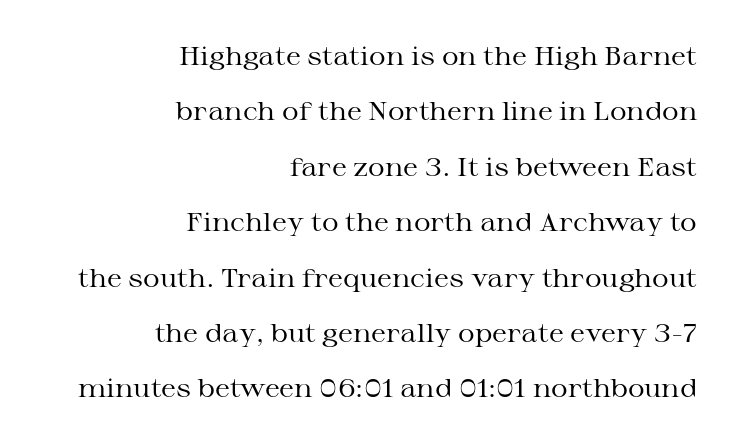
{"italic": "no", "bold": "no", "underline": "no", "align": "right", "line_spacing": "loose", "line_spacing_ratio": 2.13, "letter_spacing": "normal", "letter_spacing_em": 0.0, "glyph_px": 26}
